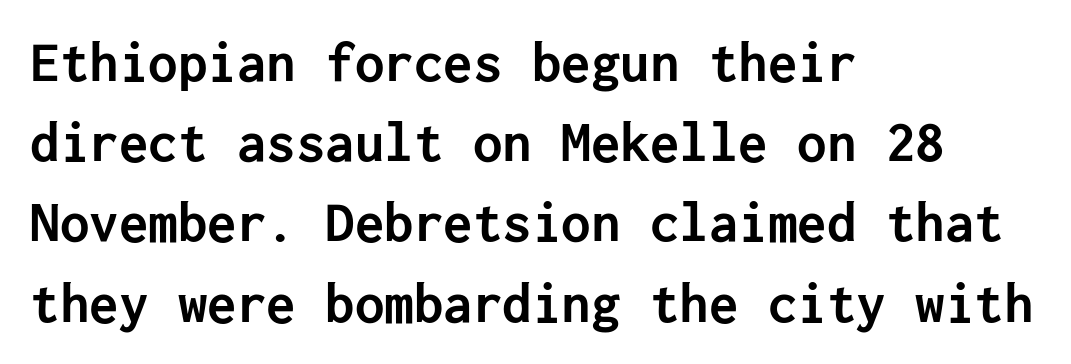
{"serif": "no", "italic": "no", "bold": "yes", "weight": "semibold", "width": "normal", "stroke_contrast": "low", "x_height": "medium", "underline": "no", "align": "left", "line_spacing": "normal", "line_spacing_ratio": 1.36, "letter_spacing": "normal", "letter_spacing_em": 0.0, "glyph_px": 59}
